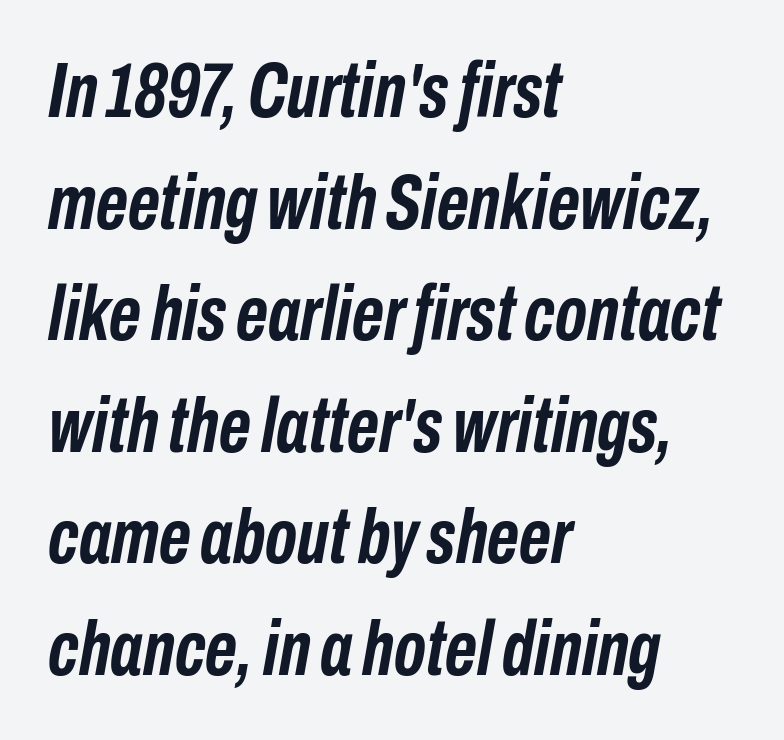
{"italic": "yes", "lean": "right", "slant_degrees": 10, "bold": "yes", "weight": "semibold", "width": "condensed", "stroke_contrast": "low", "x_height": "medium", "monospaced": "no", "underline": "no", "align": "left", "line_spacing": "normal", "line_spacing_ratio": 1.43, "letter_spacing": "normal", "letter_spacing_em": 0.0, "glyph_px": 78}
